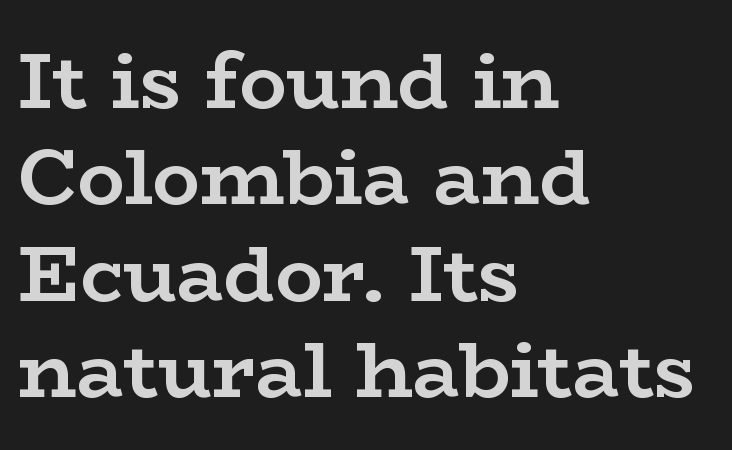
{"serif": "yes", "italic": "no", "bold": "yes", "weight": "semibold", "width": "wide", "stroke_contrast": "low", "x_height": "medium", "monospaced": "no", "underline": "no", "align": "left", "line_spacing_ratio": 1.22, "letter_spacing": "normal", "letter_spacing_em": 0.0, "glyph_px": 79}
